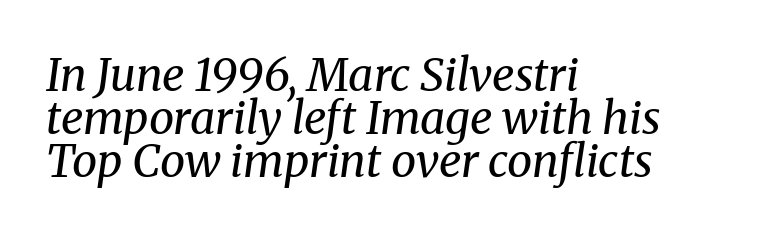
Q: Is the text bold? A: No.
Q: Is the text italic (slanted)? A: Yes, it leans right by about 8 degrees.
Q: Is the typeface a serif or a sans-serif typeface? A: Serif.
Q: Is the text underlined? A: No.
Q: How is the paragraph aligned? A: Left-aligned.
Q: Is the spacing between letters normal or unusually wide? A: Normal.
Q: Is the spacing between lines tight, normal or loose? A: Tight.
Q: Width (condensed, normal, or wide)? A: Normal.
Q: Stroke contrast? A: Medium.
Q: x-height? A: Medium.
Q: Monospaced? A: No.
